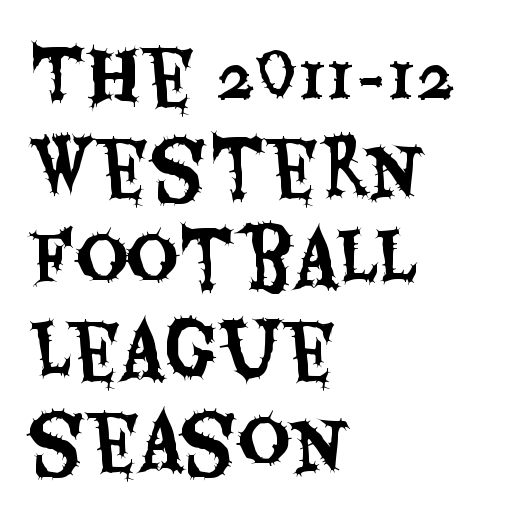
{"serif": "no", "italic": "no", "width": "condensed", "stroke_contrast": "medium", "x_height": "large", "monospaced": "no", "underline": "no", "align": "left", "line_spacing": "normal", "line_spacing_ratio": 1.25, "letter_spacing": "normal", "letter_spacing_em": 0.0, "glyph_px": 73}
